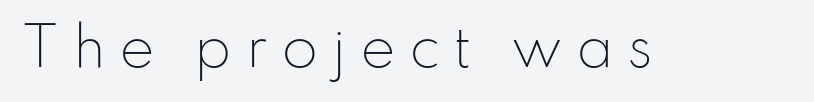
Q: Is the text bold? A: No.
Q: Is the text italic (slanted)? A: No, it is upright.
Q: Is the typeface a serif or a sans-serif typeface? A: Sans-serif.
Q: Is the text underlined? A: No.
Q: Is the spacing between letters normal or unusually wide? A: Unusually wide.
Q: Width (condensed, normal, or wide)? A: Normal.
Q: Stroke contrast? A: Low.
Q: x-height? A: Small.
Q: Monospaced? A: No.
